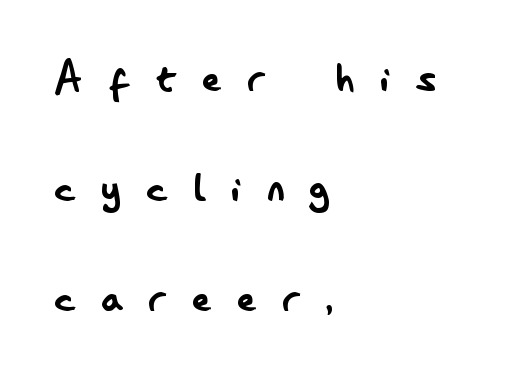
{"serif": "no", "italic": "no", "bold": "no", "weight": "regular", "width": "condensed", "stroke_contrast": "low", "x_height": "small", "monospaced": "no", "underline": "no", "align": "left", "line_spacing": "loose", "line_spacing_ratio": 2.12, "letter_spacing": "wide", "letter_spacing_em": 0.49, "glyph_px": 52}
